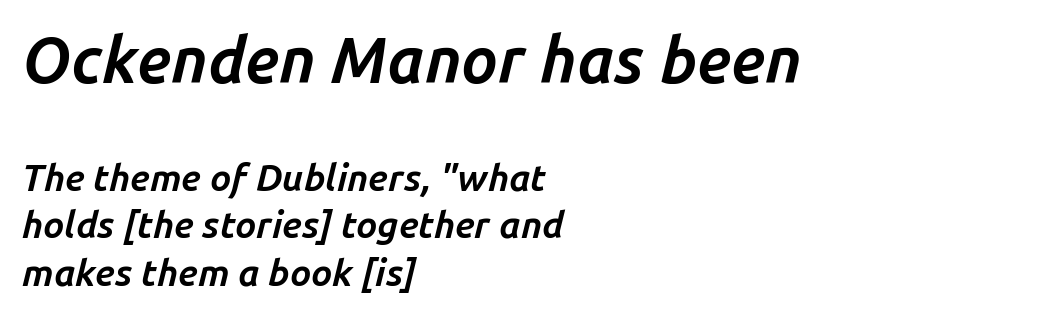
The image shows 64 px bold type, italic (leaning right); set left-aligned, normal line spacing (1.29x), normal letter spacing, not underlined; the first (top) block is 1.73x larger; low stroke contrast and a medium x-height.
